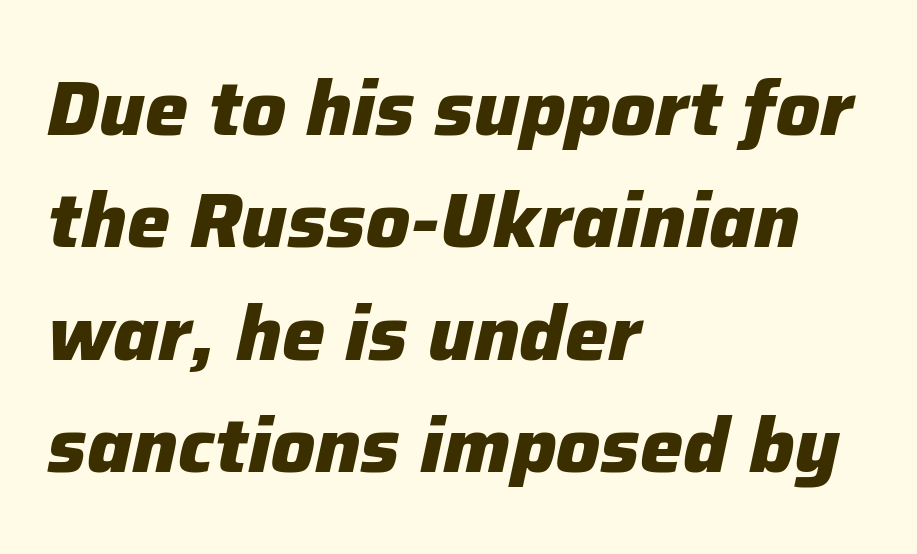
{"italic": "yes", "lean": "right", "slant_degrees": 12, "bold": "yes", "weight": "heavy", "width": "normal", "stroke_contrast": "low", "x_height": "medium", "monospaced": "no", "underline": "no", "align": "left", "line_spacing": "normal", "line_spacing_ratio": 1.46, "letter_spacing": "normal", "letter_spacing_em": 0.0, "glyph_px": 77}
